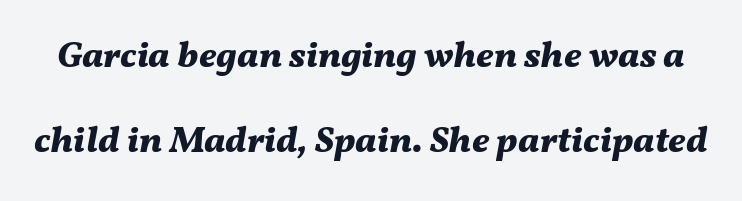
Q: Is the text bold? A: Yes.
Q: Is the text italic (slanted)? A: Yes, it leans right by about 11 degrees.
Q: Is the text underlined? A: No.
Q: Is the spacing between letters normal or unusually wide? A: Normal.
Q: Is the spacing between lines tight, normal or loose? A: Loose.
Q: Width (condensed, normal, or wide)? A: Normal.
Q: Stroke contrast? A: Medium.
Q: x-height? A: Medium.
Q: Monospaced? A: No.
